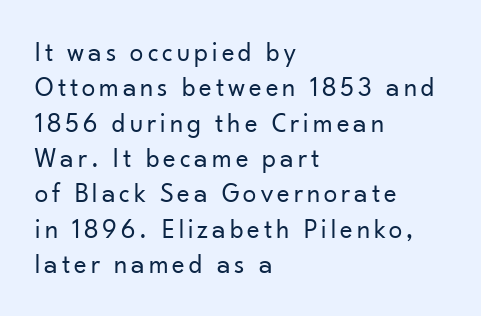
A bare baseline throughout the passage. No letter is thick-stroked: the sample isn't bold. Teacher's note: observe the even left margin — that is flush-left alignment. Regarding leading, the lines here are spaced in the standard way. Posture: vertical.
